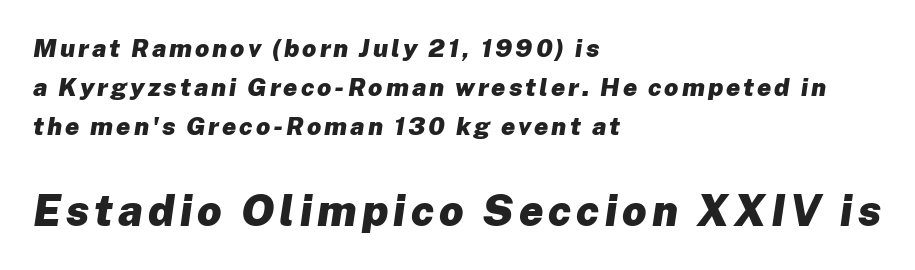
Q: Is the text bold? A: Yes.
Q: Is the text italic (slanted)? A: Yes, it leans right by about 8 degrees.
Q: Is the text underlined? A: No.
Q: How is the paragraph aligned? A: Left-aligned.
Q: Is the spacing between lines tight, normal or loose? A: Normal.
Q: Which block of text is set in a larger size, the first (top) or the second (bottom)? A: The second (bottom) one.
Q: Width (condensed, normal, or wide)? A: Normal.
Q: Stroke contrast? A: Low.
Q: x-height? A: Medium.
Q: Monospaced? A: No.
